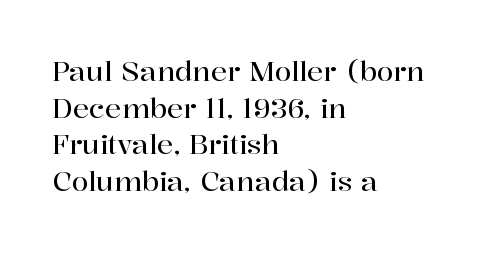
Alignment: flush left. The lettering stays uniformly vertical, giving the passage a roman look. The block of text has a typical density, with ordinary space between rows. Beneath every word, the page is bare. Compared with typical body copy, the letter spacing here is the same.
